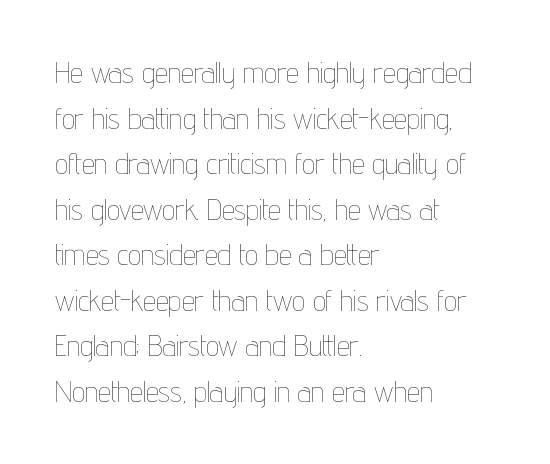
There is no visible air inserted between adjacent glyphs. Is this a heavy cut? Hardly; it is regular or lighter. In CSS terms this would be text-align: left. Each letter keeps its own natural width here, so spacing adapts to shape. Baseline-to-baseline distance is the conventional proportion of letter height.
